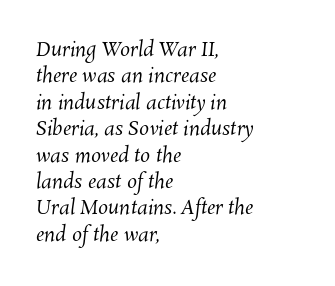
Q: Is the text bold? A: No.
Q: Is the text underlined? A: No.
Q: How is the paragraph aligned? A: Left-aligned.
Q: Is the spacing between letters normal or unusually wide? A: Normal.
Q: Is the spacing between lines tight, normal or loose? A: Normal.
